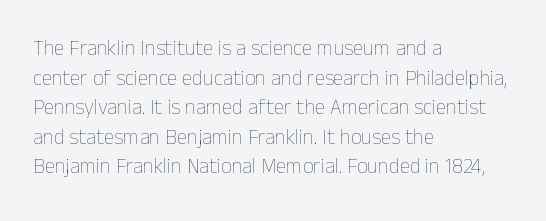
Q: Is the text bold? A: No.
Q: Is the text italic (slanted)? A: No, it is upright.
Q: Is the text underlined? A: No.
Q: How is the paragraph aligned? A: Left-aligned.
Q: Is the spacing between letters normal or unusually wide? A: Normal.
Q: Is the spacing between lines tight, normal or loose? A: Normal.
